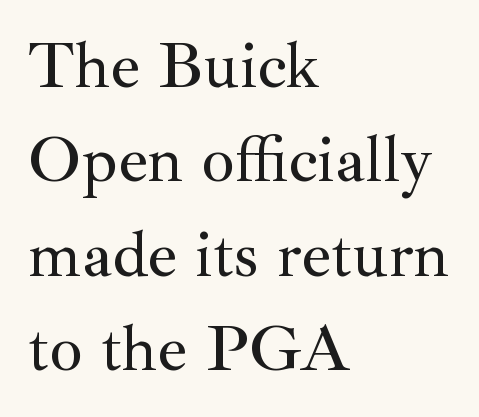
The image shows 66 px serif type, upright; set left-aligned, normal line spacing (1.43x), normal letter spacing, not underlined; medium stroke contrast and a small x-height.
